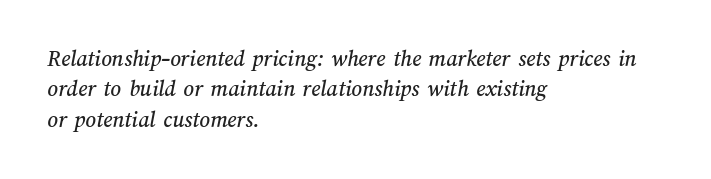
{"underline": "no", "align": "left", "line_spacing": "normal", "line_spacing_ratio": 1.32, "letter_spacing": "normal", "letter_spacing_em": 0.0, "glyph_px": 23}
